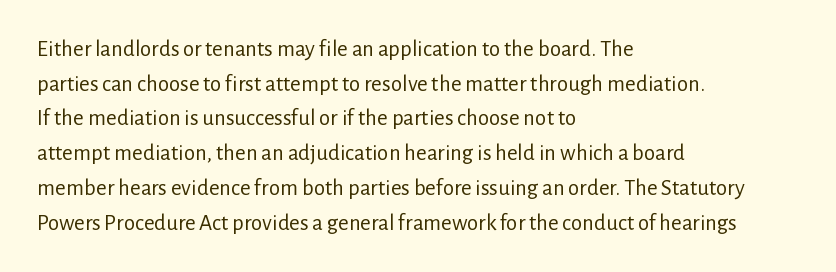
{"italic": "no", "bold": "no", "underline": "no", "align": "left", "line_spacing": "normal", "line_spacing_ratio": 1.51, "letter_spacing": "normal", "letter_spacing_em": 0.0, "glyph_px": 23}
